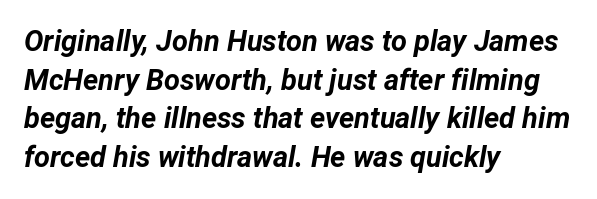
{"italic": "yes", "lean": "right", "slant_degrees": 12, "bold": "yes", "weight": "bold", "width": "normal", "stroke_contrast": "low", "x_height": "medium", "monospaced": "no", "underline": "no", "align": "left", "line_spacing": "normal", "line_spacing_ratio": 1.33, "letter_spacing": "normal", "letter_spacing_em": 0.0, "glyph_px": 29}
